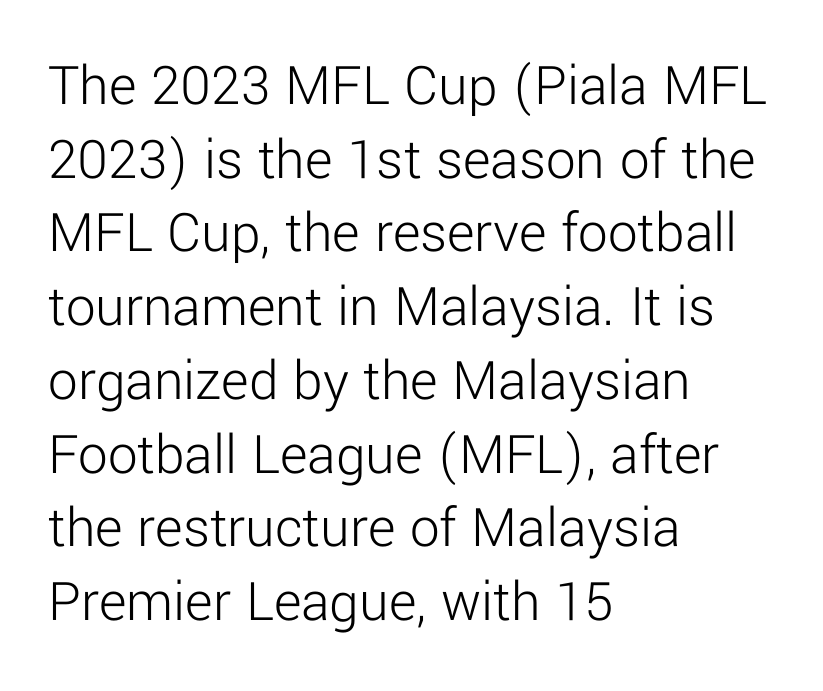
{"serif": "no", "italic": "no", "bold": "no", "weight": "light", "width": "normal", "stroke_contrast": "low", "x_height": "medium", "monospaced": "no", "underline": "no", "align": "left", "line_spacing": "normal", "line_spacing_ratio": 1.25, "letter_spacing": "normal", "letter_spacing_em": 0.0, "glyph_px": 59}
